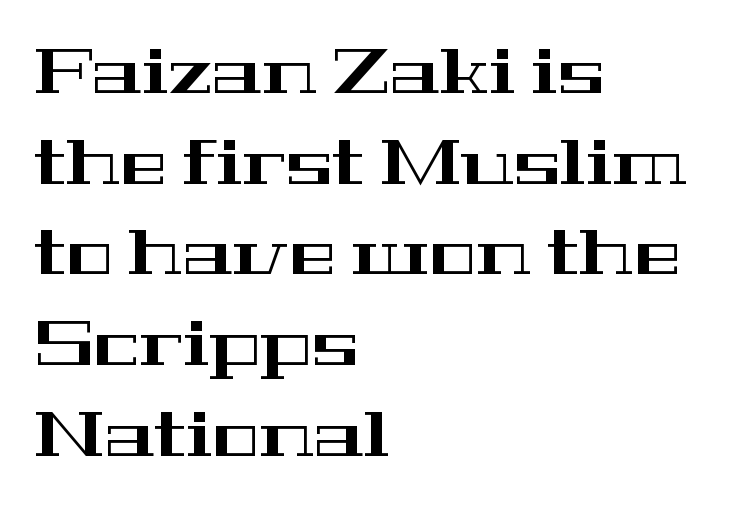
The text was rendered using a seriffed face with decorative stroke endings. Here the designer chose a conventional face with non-uniform glyph widths. A roman cut, with each character standing at attention. There is no visible air inserted between adjacent glyphs. The rendering anchors every line to the left-hand side. Unmarked baselines from the first word to the last.
